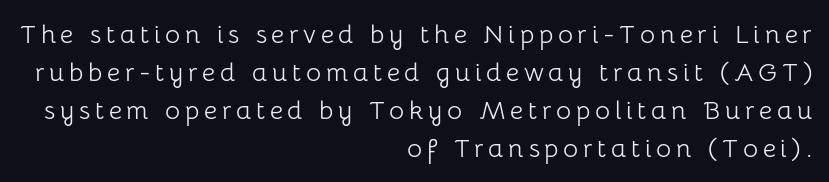
{"italic": "no", "bold": "no", "underline": "no", "align": "right", "line_spacing": "normal", "line_spacing_ratio": 1.46, "glyph_px": 26}
